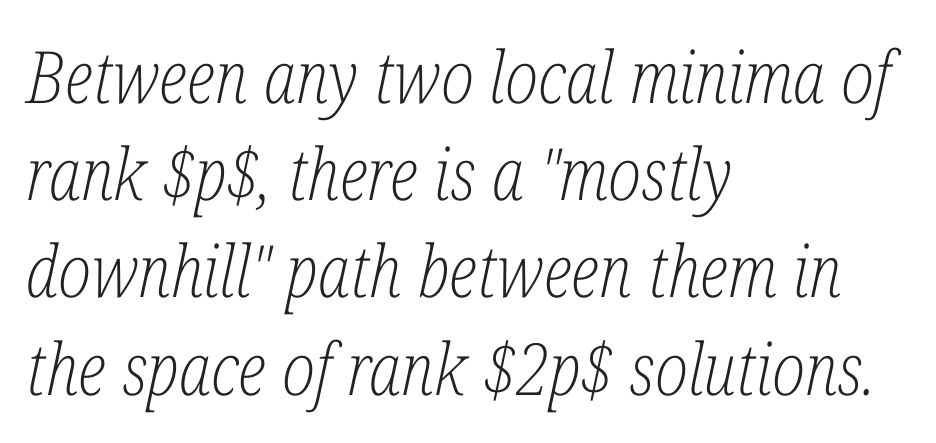
These glyphs show unthickened strokes, regular width or finer. This sample keeps an unexceptional amount of space between lines. The letterforms sit shoulder to shoulder at normal distance. The passage shown leans; its letterforms are oblique. I'd call this a serif setting — the letters wear small feet. Decoration check: the copy has no underline.
